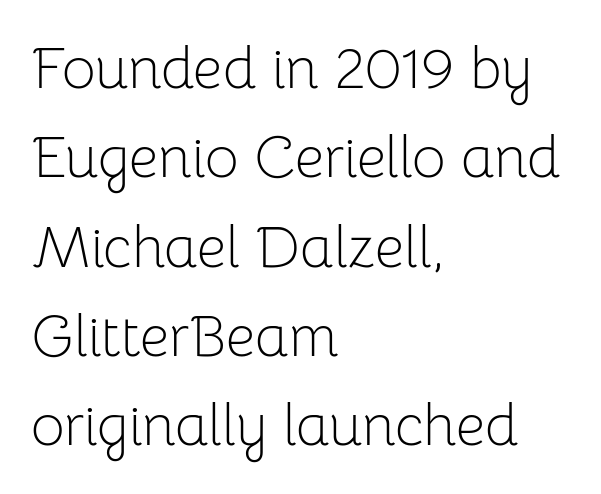
The image shows 58 px light sans-serif type, upright; set left-aligned, normal line spacing (1.54x), normal letter spacing, not underlined; low stroke contrast and a medium x-height.
